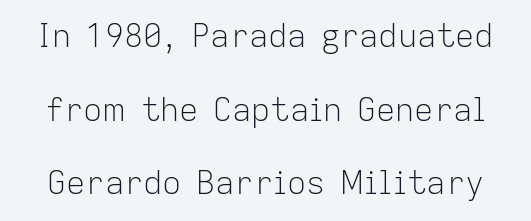
Q: Is the text bold? A: No.
Q: Is the text italic (slanted)? A: No, it is upright.
Q: Is the typeface a serif or a sans-serif typeface? A: Sans-serif.
Q: Is the text underlined? A: No.
Q: Is the spacing between letters normal or unusually wide? A: Normal.
Q: Is the spacing between lines tight, normal or loose? A: Loose.
Q: Width (condensed, normal, or wide)? A: Normal.
Q: Stroke contrast? A: Low.
Q: x-height? A: Medium.
Q: Monospaced? A: No.
